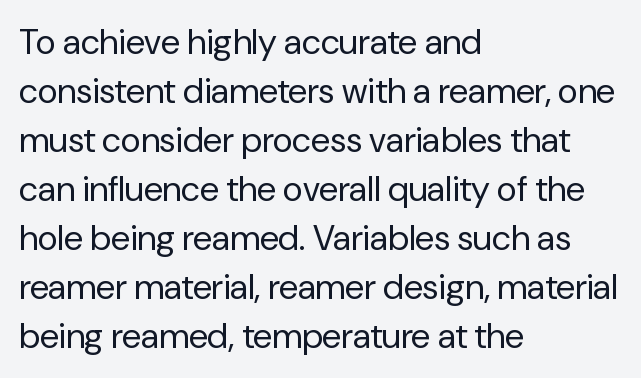
The image shows 35 px regular-weight sans-serif type, upright; set left-aligned, normal line spacing (1.4x), normal letter spacing, not underlined; low stroke contrast and a medium x-height.
